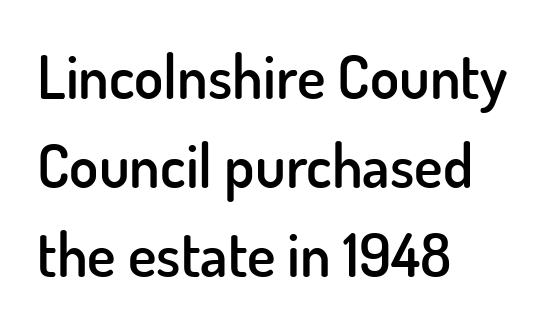
{"serif": "no", "italic": "no", "bold": "semi", "weight": "semibold", "width": "normal", "stroke_contrast": "low", "x_height": "small", "monospaced": "no", "underline": "no", "align": "left", "line_spacing": "normal", "line_spacing_ratio": 1.48, "letter_spacing": "normal", "letter_spacing_em": 0.0, "glyph_px": 60}
